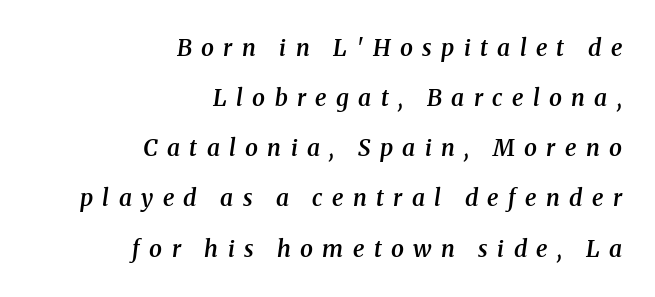
The line texture is sparse and dotted thanks to wide tracking. Has an underline been added? It has not. The passage shown leans; its letterforms are oblique. Weight: semibold (demi).
